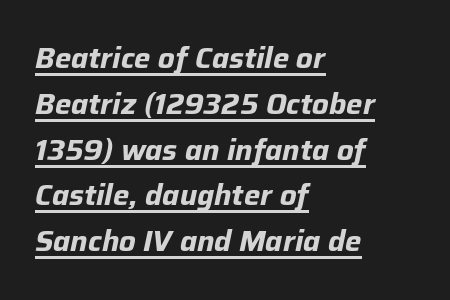
Each glyph is drawn with heavy, bold strokes. Horizontal alignment here is leftward, the default for most running prose. Notice how a bar underscores the lettering throughout. Look at the tracking — it's just the regular setting, nothing added. The letters are slanted; this is an italic face.
